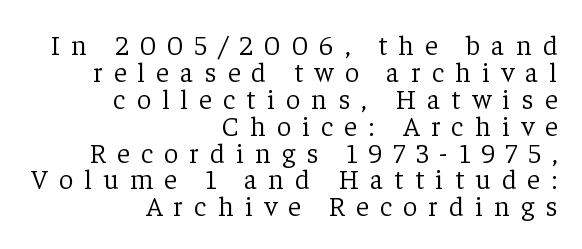
The image shows 28 px light serif type, upright; set right-aligned, tight line spacing (0.96x), unusually wide letter spacing (+0.4 em), not underlined; low stroke contrast and a medium x-height.
